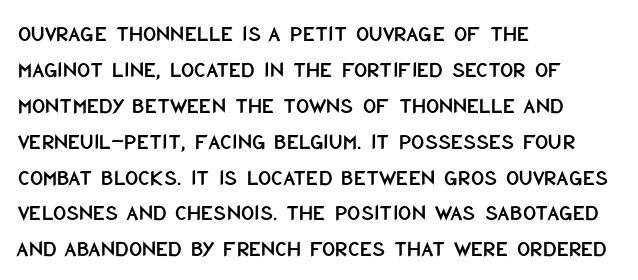
{"italic": "no", "underline": "no", "align": "left", "line_spacing": "normal", "line_spacing_ratio": 1.56, "letter_spacing": "normal", "letter_spacing_em": 0.0, "glyph_px": 23}
